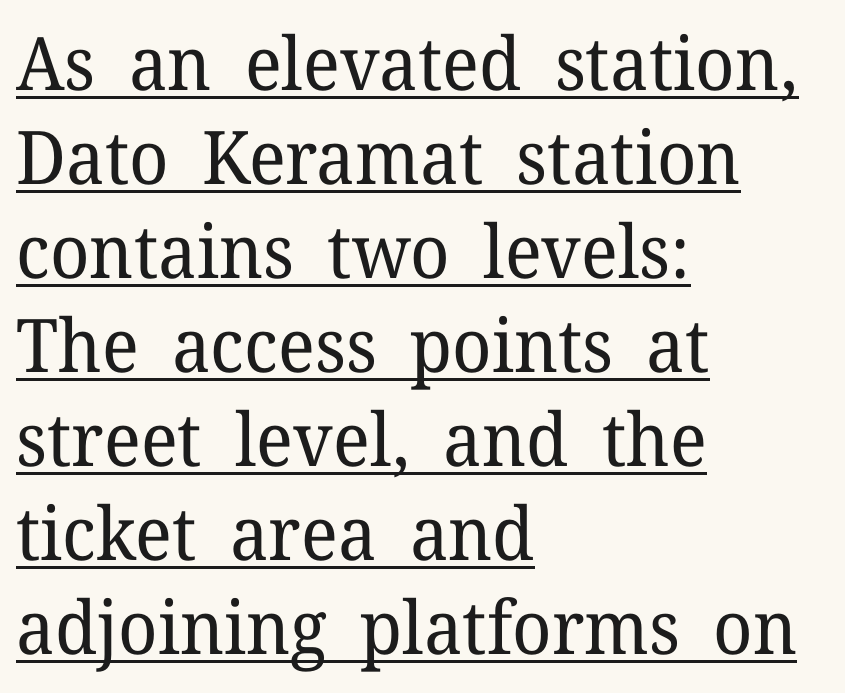
Nothing unusual about the tracking: characters are spaced as the font intends. Students, observe: this is what conventionally led text looks like. Beneath each row of characters lies a ruled line. This sample is left-justified, so line endings fall wherever the words run out. Do the characters align in a grid? No, the font is proportional. The text was rendered using a seriffed face with decorative stroke endings.
